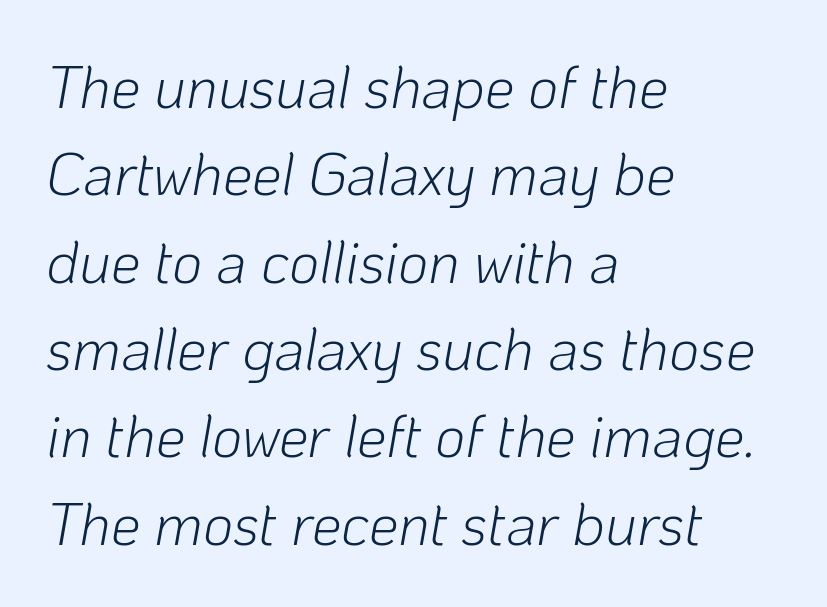
Q: Is the text bold? A: No.
Q: Is the text italic (slanted)? A: Yes, it leans right by about 10 degrees.
Q: Is the text underlined? A: No.
Q: How is the paragraph aligned? A: Left-aligned.
Q: Is the spacing between letters normal or unusually wide? A: Normal.
Q: Is the spacing between lines tight, normal or loose? A: Normal.
Q: Width (condensed, normal, or wide)? A: Normal.
Q: Stroke contrast? A: Low.
Q: x-height? A: Medium.
Q: Monospaced? A: No.
